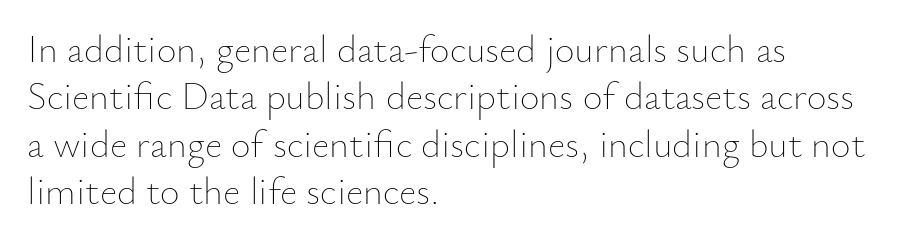
{"italic": "no", "bold": "no", "weight": "thin", "width": "normal", "stroke_contrast": "low", "x_height": "small", "monospaced": "no", "underline": "no", "align": "left", "line_spacing": "normal", "line_spacing_ratio": 1.25, "letter_spacing": "normal", "letter_spacing_em": 0.0, "glyph_px": 38}
